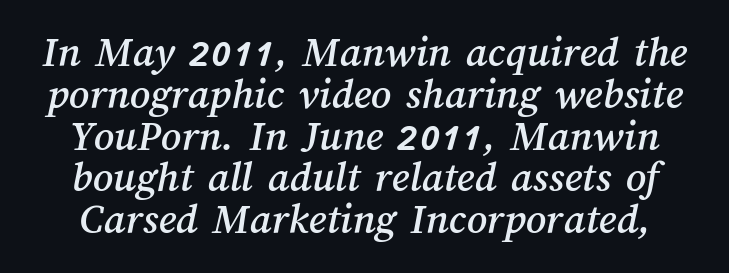
The image shows 44 px text type; set tight line spacing (0.95x), normal letter spacing, not underlined; medium stroke contrast and a medium x-height.
